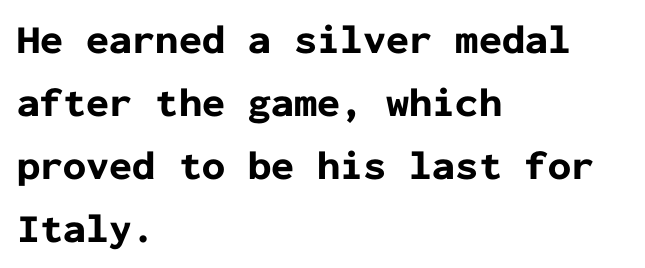
{"serif": "no", "italic": "no", "bold": "yes", "weight": "bold", "width": "normal", "stroke_contrast": "low", "x_height": "medium", "monospaced": "yes", "underline": "no", "align": "left", "line_spacing": "normal", "line_spacing_ratio": 1.54, "letter_spacing": "normal", "letter_spacing_em": 0.0, "glyph_px": 41}
